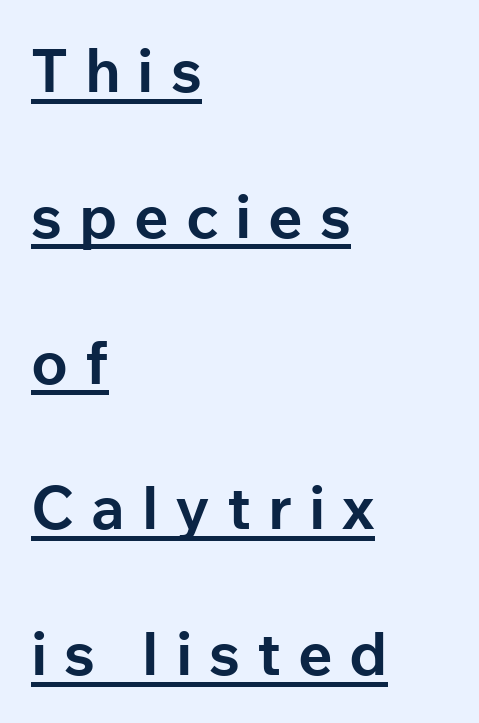
Strong, thick strokes mark this as bold type. The tracking jumps out immediately: characters are airy and widely separated. These lines stand farther apart than default settings would place them. Underlined type. No italicization has been applied; the sample stays upright. This rendering uses left alignment, leaving the right contour irregular.
